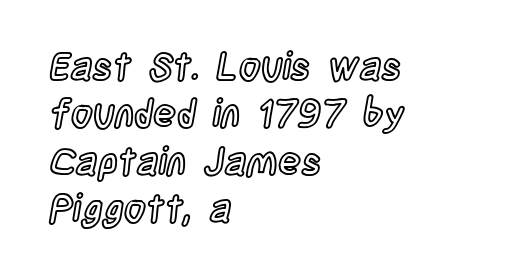
The image shows 38 px condensed type; set left-aligned, normal line spacing (1.25x), normal letter spacing, not underlined; a large x-height.
